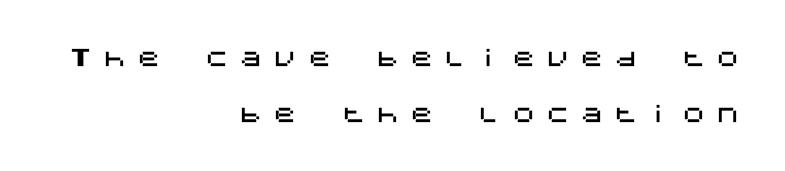
No word sits above an underline. The passage is arranged like a letterhead date or caption credit — flush right. Unlike italic type, these characters show no tilt at all. The line-height multiplier appears high, well above default. The gaps between neighbouring characters are conspicuously large.
